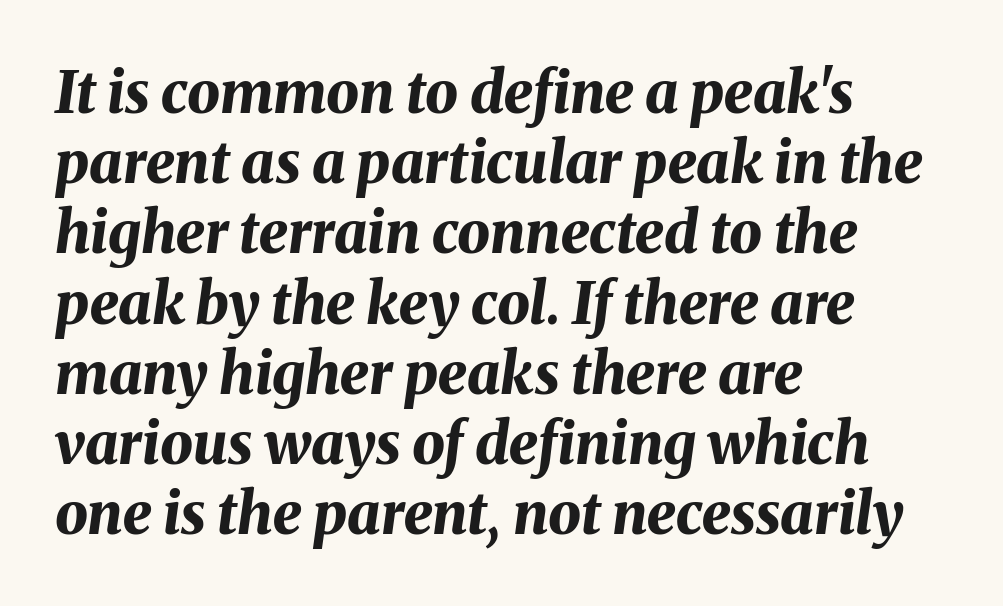
The image shows 58 px bold type, italic (leaning right); set left-aligned, line spacing 1.21x, normal letter spacing, not underlined; medium stroke contrast and a medium x-height.
